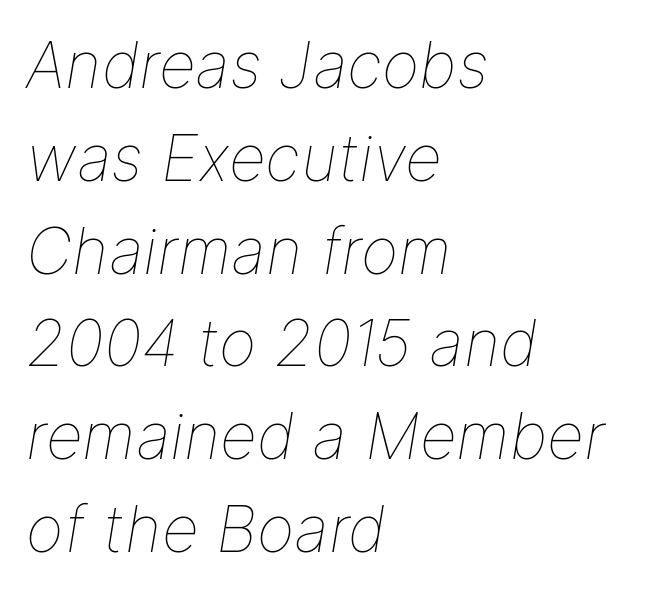
{"italic": "yes", "lean": "right", "slant_degrees": 9, "bold": "no", "weight": "thin", "width": "normal", "stroke_contrast": "low", "x_height": "medium", "monospaced": "no", "underline": "no", "align": "left", "line_spacing": "normal", "line_spacing_ratio": 1.45, "letter_spacing": "normal", "letter_spacing_em": 0.0, "glyph_px": 64}
